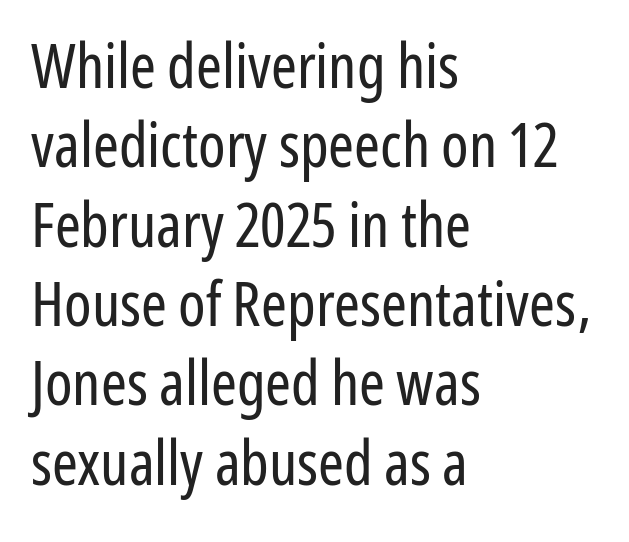
{"serif": "no", "italic": "no", "bold": "no", "weight": "regular", "width": "condensed", "stroke_contrast": "low", "x_height": "medium", "monospaced": "no", "underline": "no", "align": "left", "line_spacing": "normal", "line_spacing_ratio": 1.28, "letter_spacing": "normal", "letter_spacing_em": 0.0, "glyph_px": 62}
